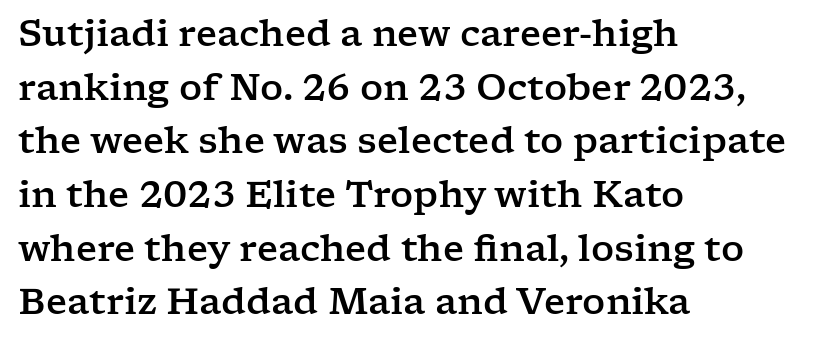
Left-aligned paragraph, ragged on the right. Words appear dense and cohesive because spacing is normal. You could not count columns in this text — the font is proportionally spaced. Regarding serifs, this sample has them.
